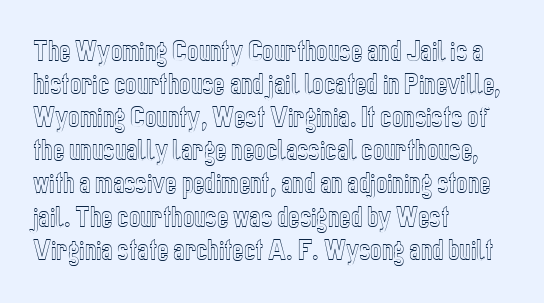
Q: Is the text italic (slanted)? A: No, it is upright.
Q: Is the text underlined? A: No.
Q: How is the paragraph aligned? A: Left-aligned.
Q: Is the spacing between letters normal or unusually wide? A: Normal.
Q: Is the spacing between lines tight, normal or loose? A: Normal.
